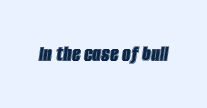
The image shows 24 px text type, italic (leaning right); set normal letter spacing, not underlined.
